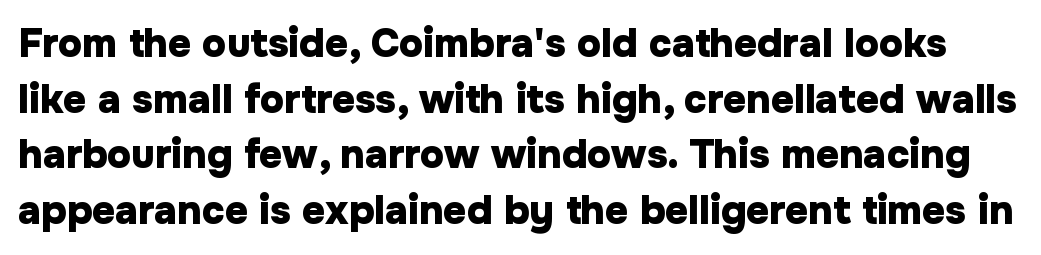
Q: Is the text bold? A: Yes.
Q: Is the text italic (slanted)? A: No, it is upright.
Q: Is the typeface a serif or a sans-serif typeface? A: Sans-serif.
Q: Is the text underlined? A: No.
Q: Is the spacing between letters normal or unusually wide? A: Normal.
Q: Is the spacing between lines tight, normal or loose? A: Normal.
Q: Width (condensed, normal, or wide)? A: Normal.
Q: Stroke contrast? A: Low.
Q: x-height? A: Medium.
Q: Monospaced? A: No.
